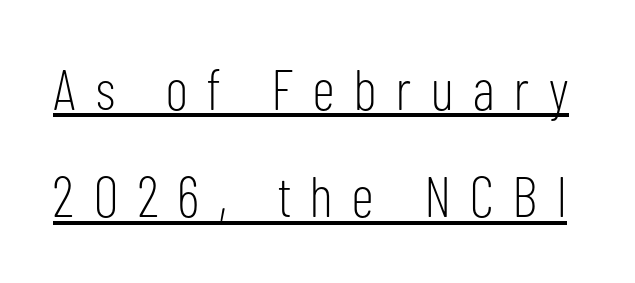
The image shows 57 px light, condensed sans-serif type, upright; set line spacing 1.88x, unusually wide letter spacing (+0.35 em), underlined; low stroke contrast and a medium x-height.
